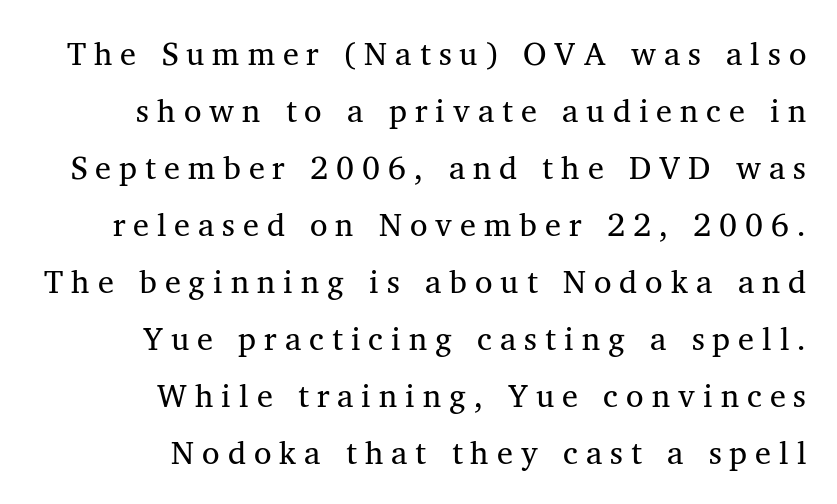
No heavy texture on the line: the type isn't bold. Type without underlining. Where is the straight margin? On the right. Rendered with straight, roman letterforms. The passage shown is typeset with a serif family. The face used here is rendered with a markedly widened letterfit.
